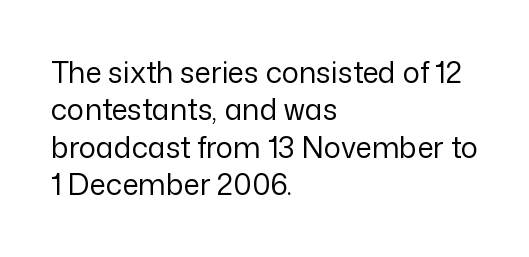
Q: Is the text bold? A: No.
Q: Is the text italic (slanted)? A: No, it is upright.
Q: Is the typeface a serif or a sans-serif typeface? A: Sans-serif.
Q: Is the text underlined? A: No.
Q: How is the paragraph aligned? A: Left-aligned.
Q: Is the spacing between letters normal or unusually wide? A: Normal.
Q: Is the spacing between lines tight, normal or loose? A: Normal.
Q: Width (condensed, normal, or wide)? A: Normal.
Q: Stroke contrast? A: Low.
Q: x-height? A: Medium.
Q: Monospaced? A: No.
